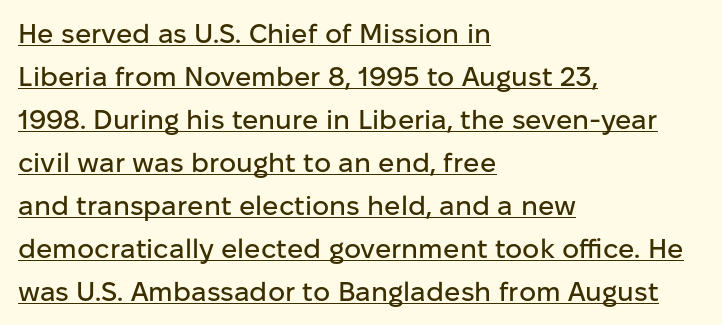
{"italic": "no", "underline": "yes", "align": "left", "line_spacing": "normal", "line_spacing_ratio": 1.59, "letter_spacing": "normal", "letter_spacing_em": 0.0, "glyph_px": 27}
